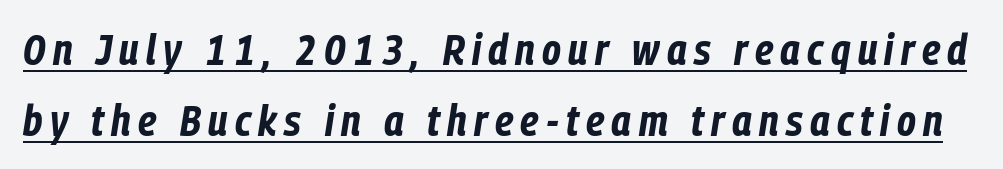
The image shows 43 px bold, condensed type, italic (leaning right); set normal line spacing (1.65x), underlined; low stroke contrast and a medium x-height.
